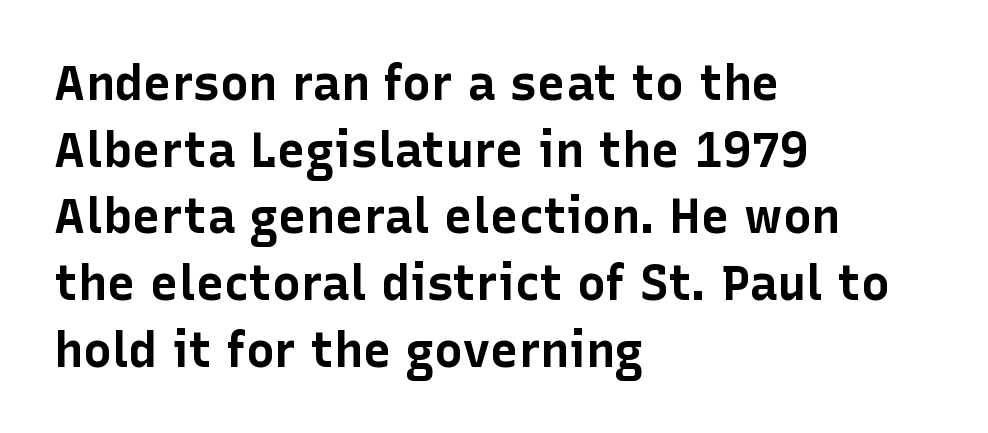
The image shows 48 px bold sans-serif type, upright; set left-aligned, normal line spacing (1.39x), normal letter spacing, not underlined; low stroke contrast and a medium x-height.
